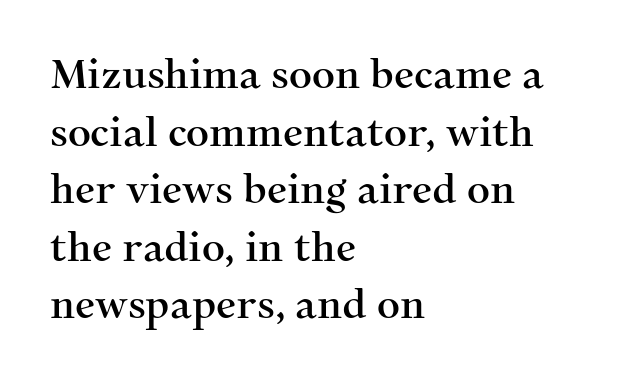
{"serif": "yes", "italic": "no", "width": "normal", "stroke_contrast": "medium", "x_height": "medium", "monospaced": "no", "underline": "no", "align": "left", "line_spacing": "normal", "line_spacing_ratio": 1.44, "letter_spacing": "normal", "letter_spacing_em": 0.0, "glyph_px": 40}
